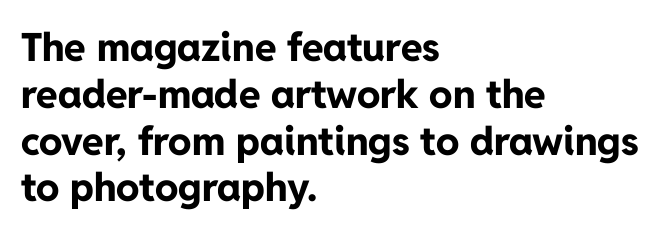
If you drew a line through each stem, it would be perfectly vertical. In terms of letterspacing, this is plain default setting. Each line starts at the same left margin while the right side varies. This is sans-serif lettering, the kind often seen on screens and signage.
